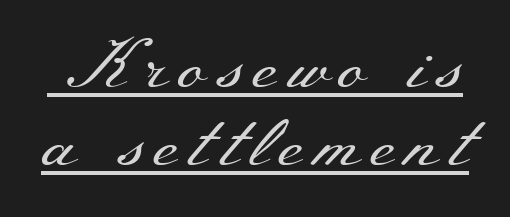
Font category for this specimen: serif. This is underlined copy, the kind a proofreader might mark for attention. This block would grow much taller if given ordinary leading; it's compressed now. Is this a heavy cut? Hardly; it is regular or lighter. Each letter keeps its own natural width here, so spacing adapts to shape.
